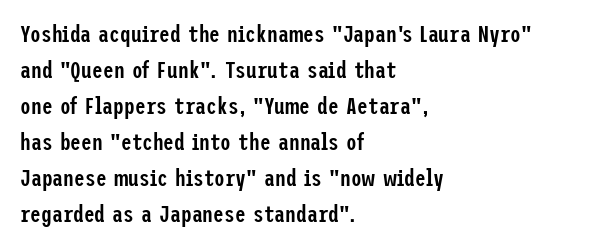
The image shows 24 px text type, upright; set left-aligned, normal line spacing (1.5x), normal letter spacing, not underlined.
